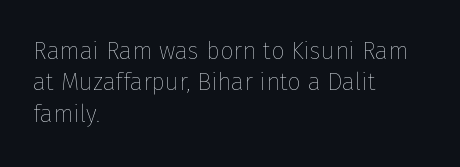
{"italic": "no", "bold": "no", "underline": "no", "align": "left", "line_spacing": "normal", "line_spacing_ratio": 1.31, "letter_spacing": "normal", "letter_spacing_em": 0.0, "glyph_px": 24}
